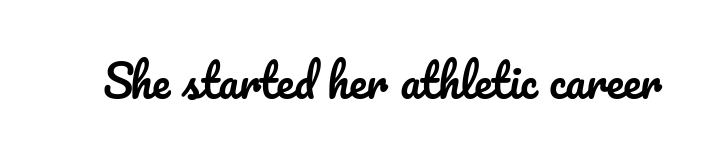
Q: Is the text italic (slanted)? A: Yes.
Q: Is the text underlined? A: No.
Q: Is the spacing between letters normal or unusually wide? A: Normal.
Q: Width (condensed, normal, or wide)? A: Normal.
Q: Stroke contrast? A: Low.
Q: x-height? A: Small.
Q: Monospaced? A: No.
